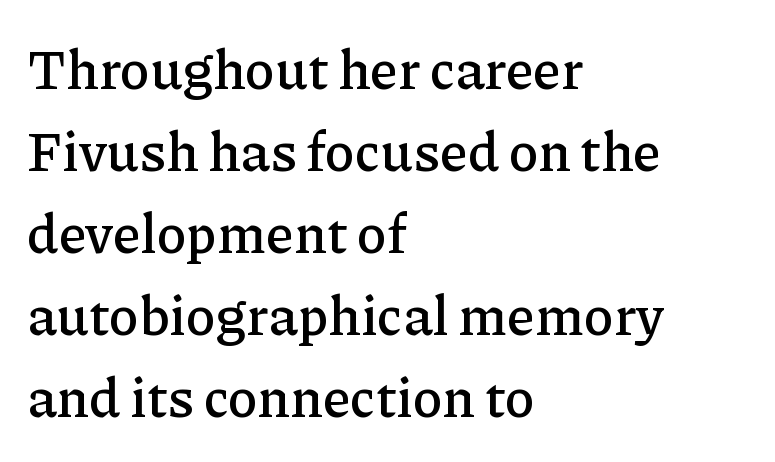
Q: Is the text italic (slanted)? A: No, it is upright.
Q: Is the typeface a serif or a sans-serif typeface? A: Serif.
Q: Is the text underlined? A: No.
Q: How is the paragraph aligned? A: Left-aligned.
Q: Is the spacing between letters normal or unusually wide? A: Normal.
Q: Is the spacing between lines tight, normal or loose? A: Normal.
Q: Width (condensed, normal, or wide)? A: Normal.
Q: Stroke contrast? A: Low.
Q: x-height? A: Medium.
Q: Monospaced? A: No.
